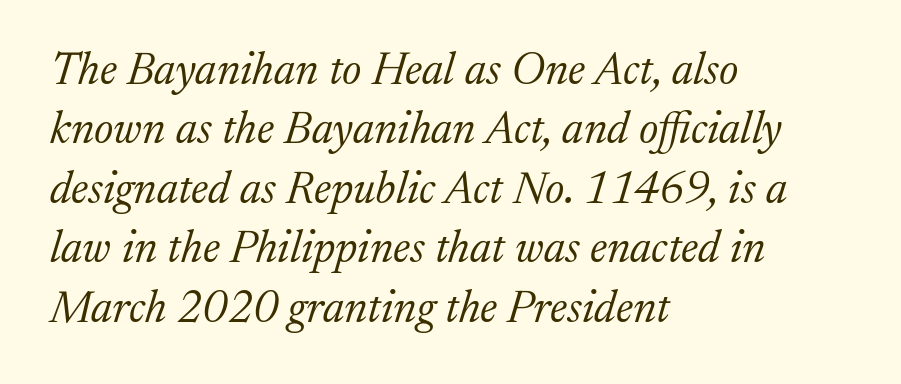
The rendering shows small feet on the letterforms — a serif design. The face used here is proportionally spaced, like ordinary book or web type. One-word summary of the alignment: left. Descenders are the only things crossing below the line. These glyphs show unthickened strokes, regular width or finer. The space between consecutive lines is moderate.
